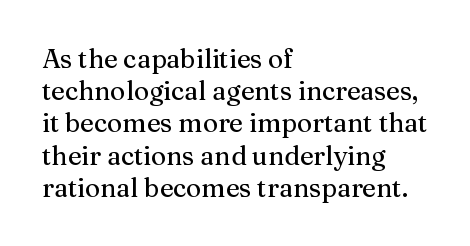
Q: Is the text italic (slanted)? A: No, it is upright.
Q: Is the text underlined? A: No.
Q: How is the paragraph aligned? A: Left-aligned.
Q: Is the spacing between letters normal or unusually wide? A: Normal.
